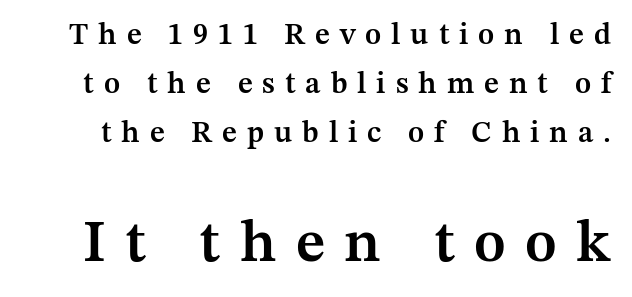
Do the letters lean? They stand straight. Stroke thickness is moderately raised; the sample reads as semibold. You could not count columns in this text — the font is proportionally spaced. Someone cranked the tracking dial way up on this one. The more generous point size was reserved for the lower chunk.
